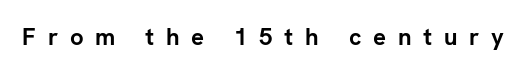
The image shows 24 px bold type, upright; set unusually wide letter spacing (+0.49 em), not underlined.
